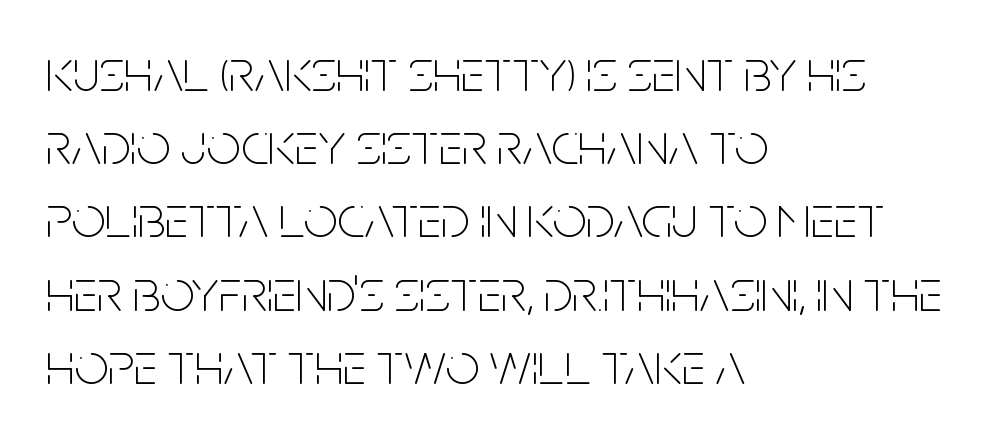
The image shows 60 px thin, condensed sans-serif type, upright; set left-aligned, line spacing 1.22x, normal letter spacing, not underlined; low stroke contrast and a large x-height.
